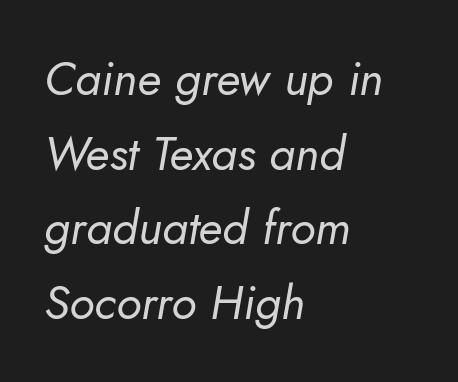
Q: Is the text bold? A: No.
Q: Is the text italic (slanted)? A: Yes, it leans right by about 10 degrees.
Q: Is the text underlined? A: No.
Q: How is the paragraph aligned? A: Left-aligned.
Q: Is the spacing between letters normal or unusually wide? A: Normal.
Q: Is the spacing between lines tight, normal or loose? A: Normal.
Q: Width (condensed, normal, or wide)? A: Normal.
Q: Stroke contrast? A: Low.
Q: x-height? A: Small.
Q: Monospaced? A: No.
